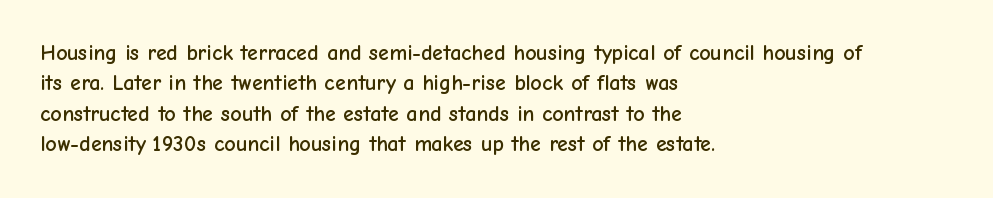
{"italic": "no", "underline": "no", "align": "left", "line_spacing": "normal", "line_spacing_ratio": 1.38, "letter_spacing": "normal", "letter_spacing_em": 0.0, "glyph_px": 22}
